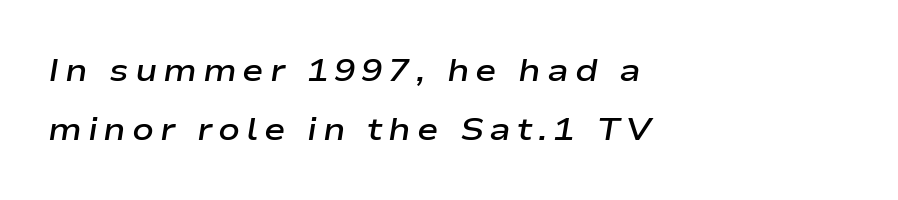
The image shows 32 px semibold, wide type, italic (leaning right); set left-aligned, line spacing 1.84x, not underlined; low stroke contrast and a medium x-height.
